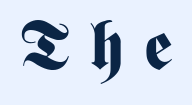
{"serif": "no", "italic": "no", "bold": "yes", "weight": "bold", "width": "condensed", "stroke_contrast": "medium", "x_height": "medium", "monospaced": "no", "underline": "no", "letter_spacing": "wide", "letter_spacing_em": 0.31, "glyph_px": 67}
